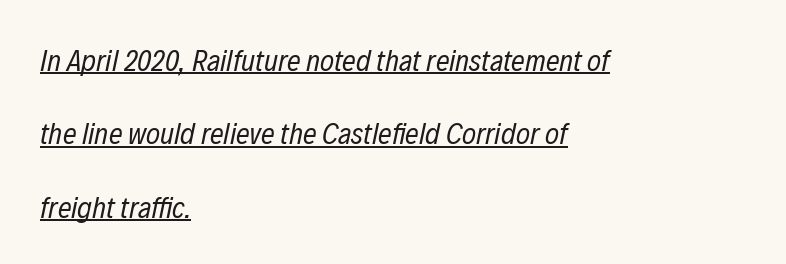
Characters follow at the spacing the type designer built in. Italic? Definitely — the glyphs are oblique. In designer terms, the underline attribute is active on this setting. Varying glyph widths throughout — classic text-font behaviour. Compared with a centered layout, this one pins lines to the left instead.
